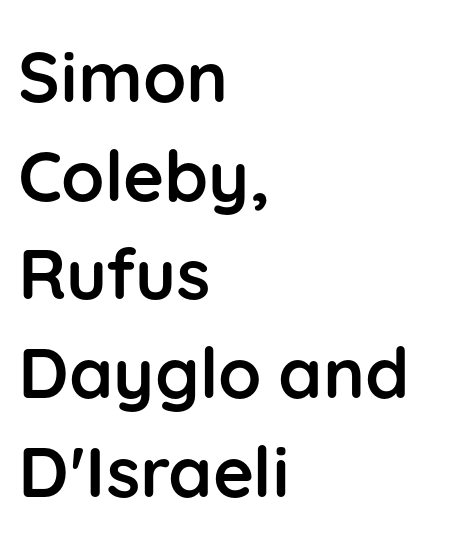
Q: Is the text bold? A: Yes.
Q: Is the text italic (slanted)? A: No, it is upright.
Q: Is the typeface a serif or a sans-serif typeface? A: Sans-serif.
Q: Is the text underlined? A: No.
Q: How is the paragraph aligned? A: Left-aligned.
Q: Is the spacing between letters normal or unusually wide? A: Normal.
Q: Is the spacing between lines tight, normal or loose? A: Normal.
Q: Width (condensed, normal, or wide)? A: Normal.
Q: Stroke contrast? A: Low.
Q: x-height? A: Medium.
Q: Monospaced? A: No.
